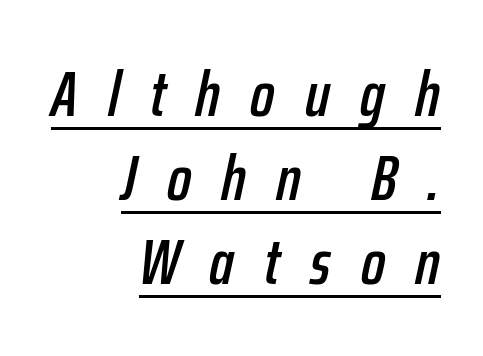
Q: Is the text italic (slanted)? A: Yes, it leans right by about 12 degrees.
Q: Is the text underlined? A: Yes.
Q: How is the paragraph aligned? A: Right-aligned.
Q: Is the spacing between letters normal or unusually wide? A: Unusually wide.
Q: Is the spacing between lines tight, normal or loose? A: Normal.
Q: Width (condensed, normal, or wide)? A: Condensed.
Q: Stroke contrast? A: Low.
Q: x-height? A: Medium.
Q: Monospaced? A: No.
